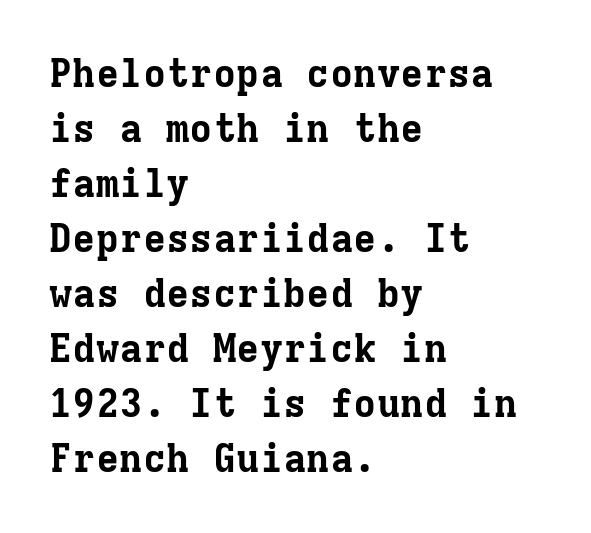
Q: Is the text bold? A: Yes.
Q: Is the text italic (slanted)? A: No, it is upright.
Q: Is the typeface a serif or a sans-serif typeface? A: Serif.
Q: Is the text underlined? A: No.
Q: How is the paragraph aligned? A: Left-aligned.
Q: Is the spacing between letters normal or unusually wide? A: Normal.
Q: Is the spacing between lines tight, normal or loose? A: Normal.
Q: Width (condensed, normal, or wide)? A: Normal.
Q: Stroke contrast? A: Low.
Q: x-height? A: Medium.
Q: Monospaced? A: Yes.
